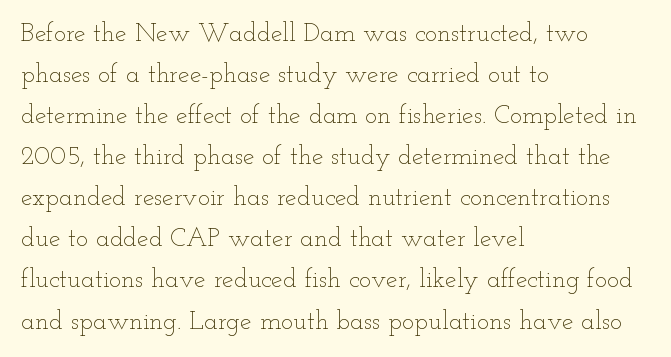
{"italic": "no", "bold": "no", "underline": "no", "align": "left", "line_spacing": "normal", "line_spacing_ratio": 1.58, "letter_spacing": "normal", "letter_spacing_em": 0.0, "glyph_px": 26}
